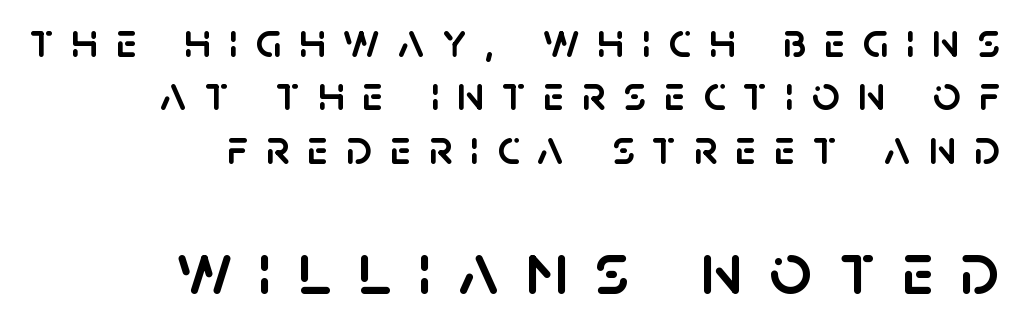
{"serif": "no", "italic": "no", "width": "normal", "stroke_contrast": "low", "x_height": "large", "monospaced": "no", "underline": "no", "align": "right", "line_spacing": "tight", "line_spacing_ratio": 1.09, "letter_spacing": "wide", "letter_spacing_em": 0.36, "larger_block": "second", "size_ratio": 1.51, "glyph_px": 74}
